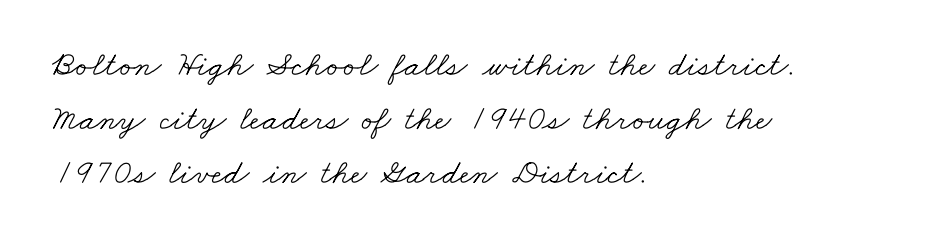
The image shows 35 px light, wide serif type; set left-aligned, normal line spacing (1.55x), normal letter spacing, not underlined; low stroke contrast and a small x-height.
